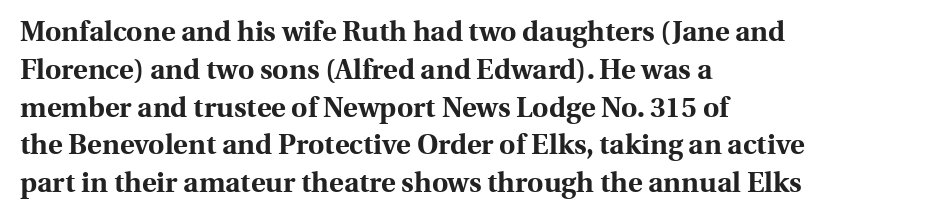
{"serif": "yes", "italic": "no", "bold": "yes", "weight": "bold", "width": "normal", "x_height": "medium", "monospaced": "no", "underline": "no", "align": "left", "line_spacing": "normal", "line_spacing_ratio": 1.35, "letter_spacing": "normal", "letter_spacing_em": 0.0, "glyph_px": 28}
